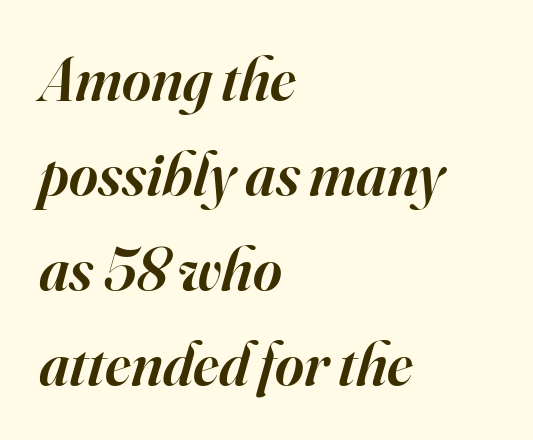
The image shows 62 px semibold serif type, italic (leaning right); set left-aligned, normal line spacing (1.53x), normal letter spacing, not underlined; high stroke contrast and a small x-height.
